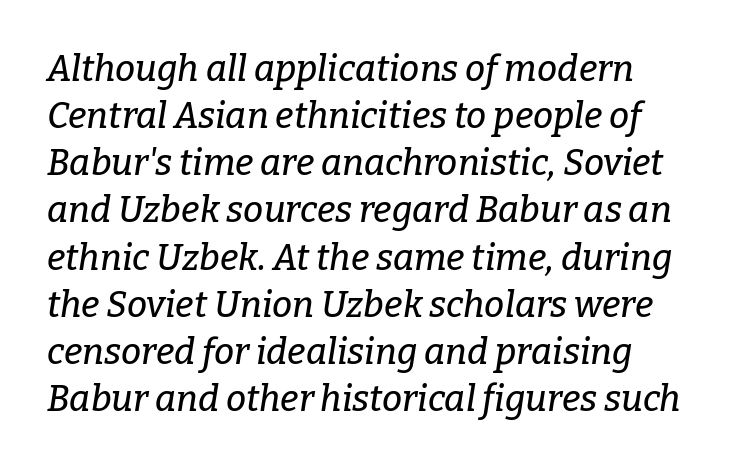
Honestly, there is no underline to notice here at all. The letterforms sit shoulder to shoulder at normal distance. Do the characters align in a grid? No, the font is proportional. The passage shown leans; its letterforms are oblique. The passage shown stacks its lines at a standard gap.
